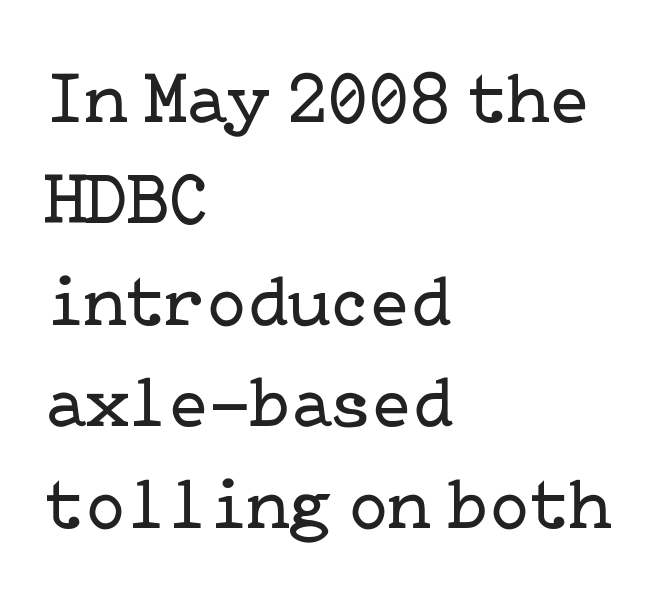
Q: Is the text bold? A: No.
Q: Is the text italic (slanted)? A: No, it is upright.
Q: Is the typeface a serif or a sans-serif typeface? A: Serif.
Q: Is the text underlined? A: No.
Q: How is the paragraph aligned? A: Left-aligned.
Q: Is the spacing between letters normal or unusually wide? A: Normal.
Q: Is the spacing between lines tight, normal or loose? A: Normal.
Q: Width (condensed, normal, or wide)? A: Normal.
Q: Stroke contrast? A: Low.
Q: x-height? A: Medium.
